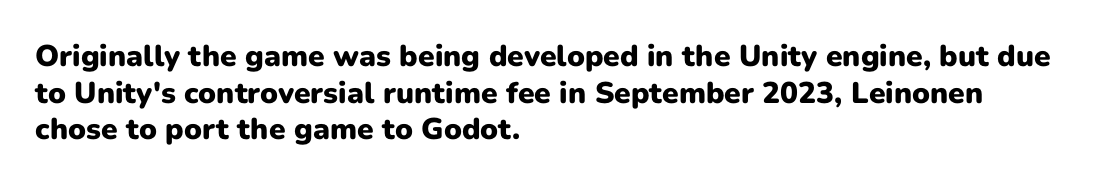
Q: Is the text bold? A: Yes.
Q: Is the text italic (slanted)? A: No, it is upright.
Q: Is the typeface a serif or a sans-serif typeface? A: Sans-serif.
Q: Is the text underlined? A: No.
Q: How is the paragraph aligned? A: Left-aligned.
Q: Is the spacing between letters normal or unusually wide? A: Normal.
Q: Width (condensed, normal, or wide)? A: Normal.
Q: Stroke contrast? A: Low.
Q: x-height? A: Medium.
Q: Monospaced? A: No.
